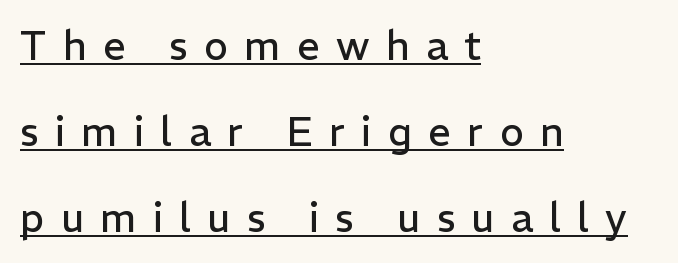
{"serif": "no", "italic": "no", "bold": "no", "weight": "regular", "width": "normal", "stroke_contrast": "low", "x_height": "medium", "monospaced": "no", "underline": "yes", "align": "left", "line_spacing": "loose", "line_spacing_ratio": 2.15, "letter_spacing": "wide", "letter_spacing_em": 0.41, "glyph_px": 40}
